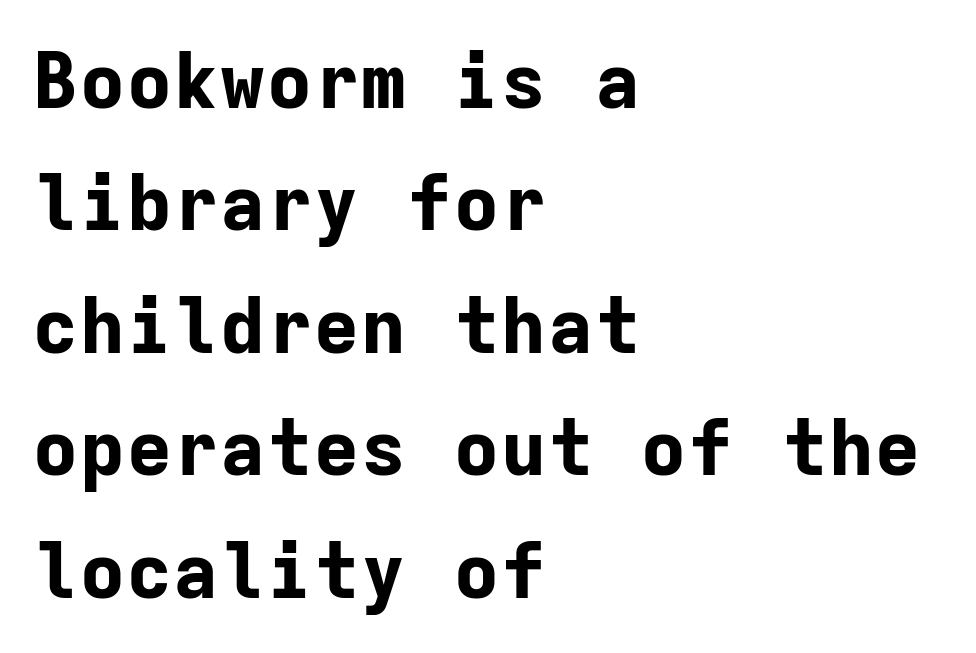
Q: Is the text bold? A: Yes.
Q: Is the text italic (slanted)? A: No, it is upright.
Q: Is the typeface a serif or a sans-serif typeface? A: Sans-serif.
Q: Is the text underlined? A: No.
Q: How is the paragraph aligned? A: Left-aligned.
Q: Is the spacing between letters normal or unusually wide? A: Normal.
Q: Is the spacing between lines tight, normal or loose? A: Normal.
Q: Width (condensed, normal, or wide)? A: Normal.
Q: Stroke contrast? A: Low.
Q: x-height? A: Medium.
Q: Monospaced? A: Yes.
